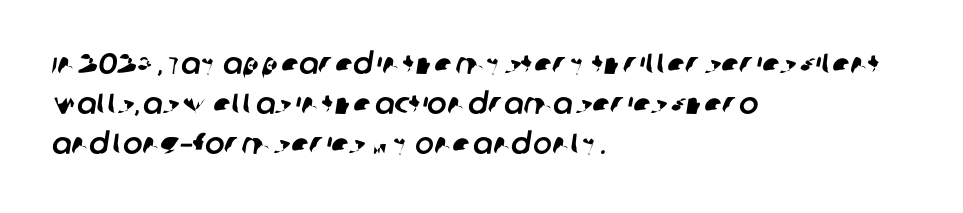
The rag falls on the right side of this text block. How would I describe the line gaps? Plain and ordinary. This rendering features lettering with no underline. Tracking here is standard; glyphs follow each other at the usual distance. Is this a fixed-width face? No — the glyphs have proportional, varying widths.
